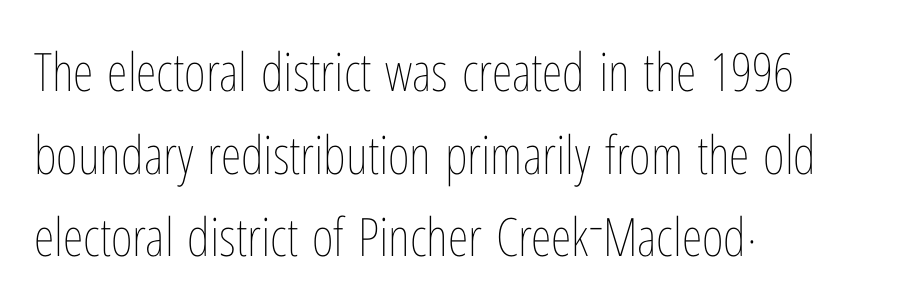
The image shows 53 px thin, condensed type, upright; set left-aligned, normal line spacing (1.56x), normal letter spacing, not underlined; low stroke contrast and a medium x-height.
